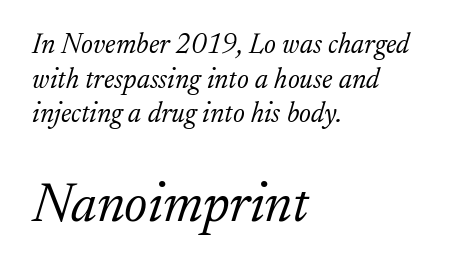
The image shows 55 px light serif type, italic (leaning right); set left-aligned, line spacing 1.24x, normal letter spacing, not underlined; the second (bottom) block is 1.96x larger; low stroke contrast and a small x-height.
